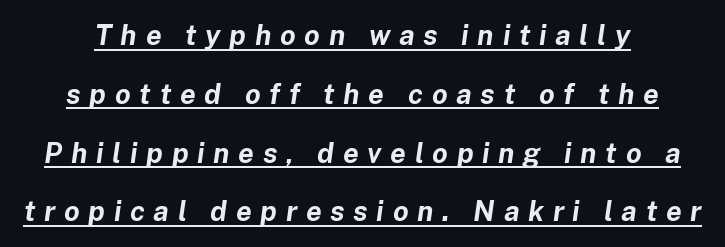
Q: Is the text bold? A: Yes.
Q: Is the text italic (slanted)? A: Yes, it leans right by about 8 degrees.
Q: Is the text underlined? A: Yes.
Q: Is the spacing between letters normal or unusually wide? A: Unusually wide.
Q: Is the spacing between lines tight, normal or loose? A: Loose.
Q: Width (condensed, normal, or wide)? A: Normal.
Q: Stroke contrast? A: Low.
Q: x-height? A: Medium.
Q: Monospaced? A: No.
